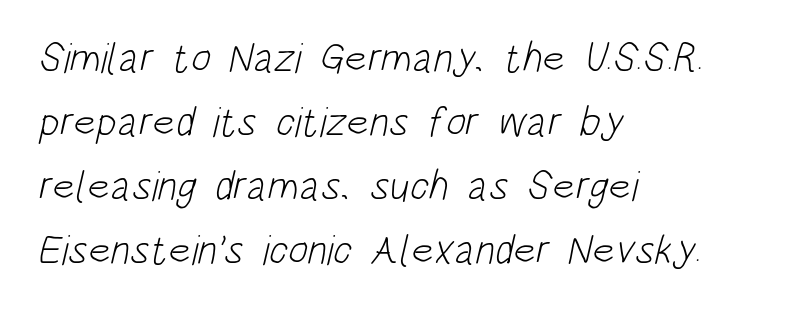
A bare baseline throughout the passage. Unlike a traditional serif, this face leaves its strokes unadorned. The paragraph has a hard left edge and a soft right edge. The rendering uses a moderate line-height, typical for paragraphs.
